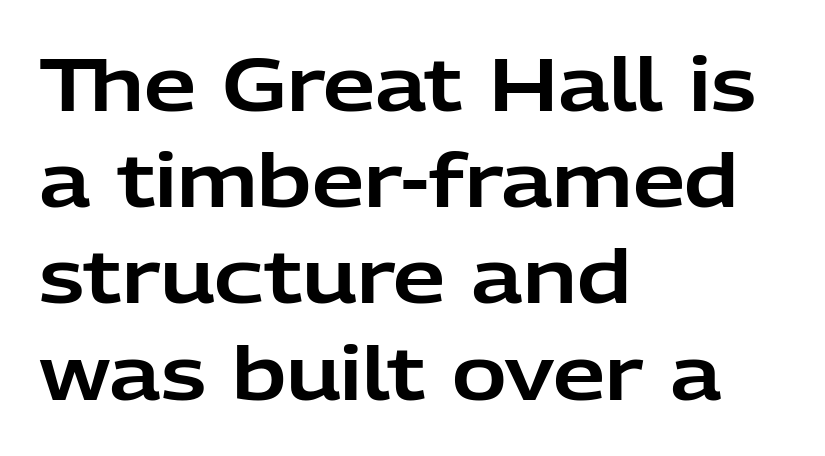
The image shows 74 px sans-serif type, upright; set left-aligned, normal line spacing (1.3x), normal letter spacing, not underlined; low stroke contrast and a medium x-height.
